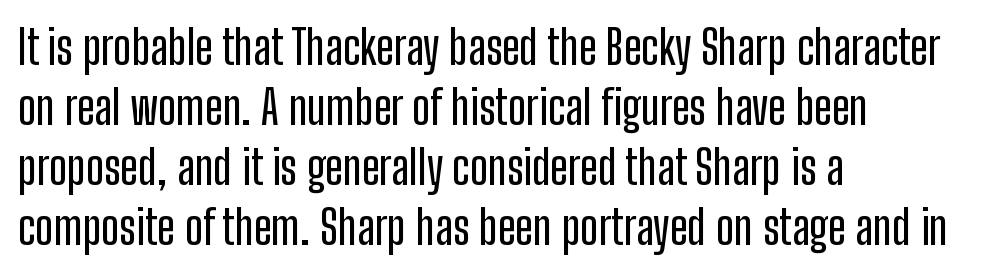
{"serif": "no", "italic": "no", "width": "condensed", "stroke_contrast": "low", "x_height": "medium", "monospaced": "no", "underline": "no", "align": "left", "line_spacing": "normal", "line_spacing_ratio": 1.28, "letter_spacing": "normal", "letter_spacing_em": 0.0, "glyph_px": 47}
